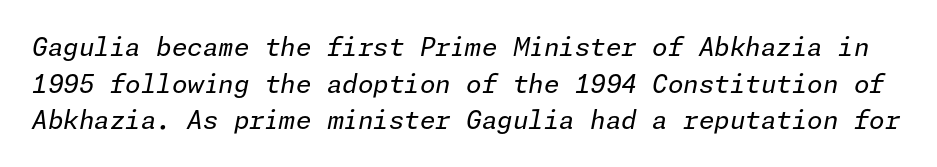
Q: Is the text bold? A: No.
Q: Is the text italic (slanted)? A: Yes, it leans right by about 11 degrees.
Q: Is the text underlined? A: No.
Q: Is the spacing between letters normal or unusually wide? A: Normal.
Q: Is the spacing between lines tight, normal or loose? A: Normal.
